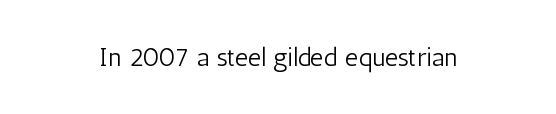
{"italic": "no", "bold": "no", "underline": "no", "letter_spacing": "normal", "letter_spacing_em": 0.0, "glyph_px": 26}
